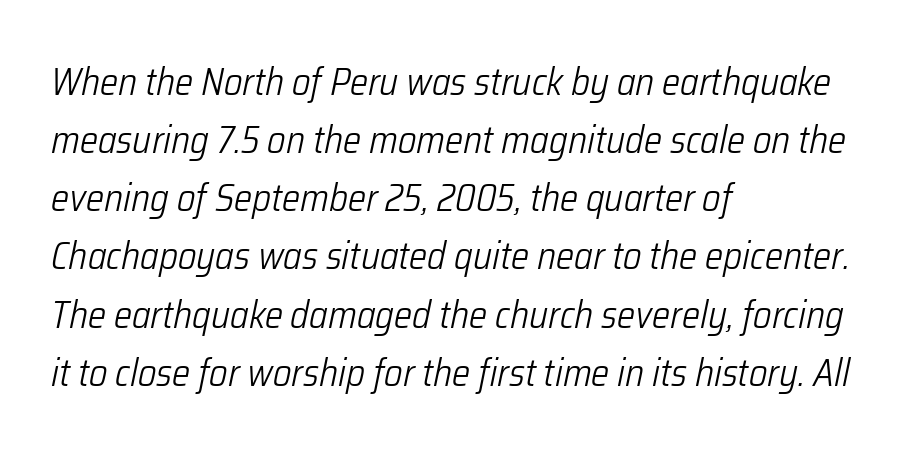
The image shows 38 px light, condensed type, italic (leaning right); set left-aligned, normal line spacing (1.53x), normal letter spacing, not underlined; low stroke contrast and a medium x-height.
